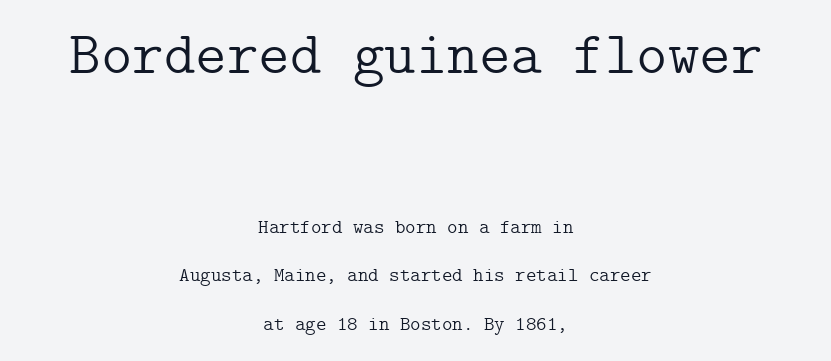
Is the stroke heavy? The answer is a plain regular-or-lighter. Default kerning and tracking; the words read as compact shapes. Only glyphs here, with clear space below each row. The letters stand upright; this is a roman face.
